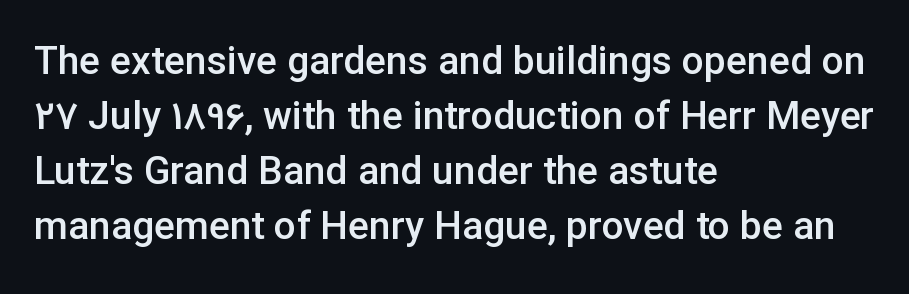
{"serif": "no", "italic": "no", "bold": "semi", "weight": "semibold", "width": "normal", "stroke_contrast": "low", "x_height": "medium", "monospaced": "no", "underline": "no", "align": "left", "line_spacing": "normal", "line_spacing_ratio": 1.41, "letter_spacing": "normal", "letter_spacing_em": 0.0, "glyph_px": 39}
